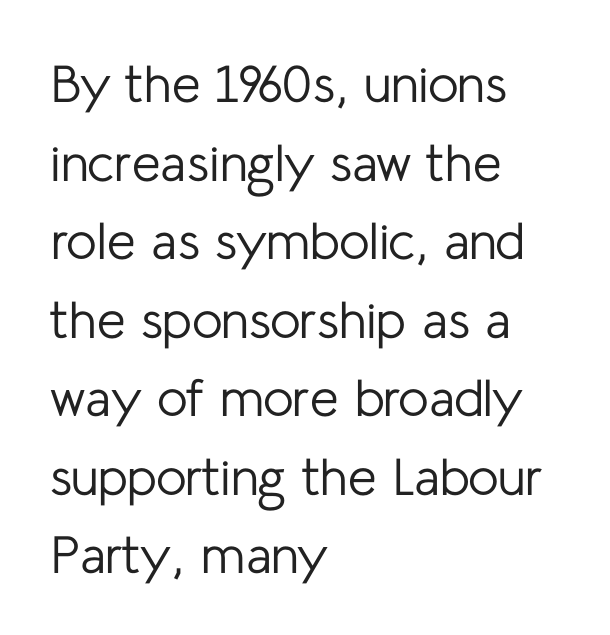
{"serif": "no", "italic": "no", "bold": "no", "weight": "regular", "width": "normal", "stroke_contrast": "low", "x_height": "medium", "monospaced": "no", "underline": "no", "align": "left", "line_spacing": "normal", "line_spacing_ratio": 1.51, "letter_spacing": "normal", "letter_spacing_em": 0.0, "glyph_px": 52}
